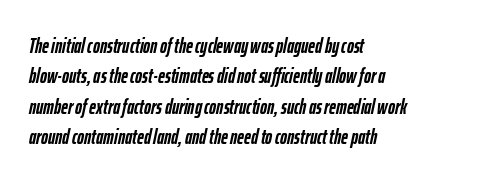
The image shows 21 px bold type, italic (leaning right); set left-aligned, normal line spacing (1.45x), normal letter spacing, not underlined.
